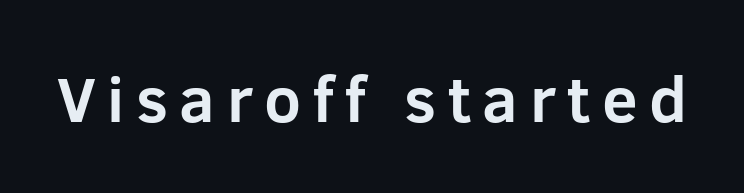
The image shows 64 px bold sans-serif type, upright; set not underlined; low stroke contrast and a medium x-height.
